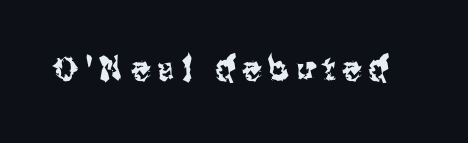
Q: Is the text italic (slanted)? A: No, it is upright.
Q: Is the typeface a serif or a sans-serif typeface? A: Sans-serif.
Q: Is the text underlined? A: No.
Q: Is the spacing between letters normal or unusually wide? A: Unusually wide.
Q: Width (condensed, normal, or wide)? A: Condensed.
Q: Stroke contrast? A: Medium.
Q: x-height? A: Medium.
Q: Monospaced? A: No.
